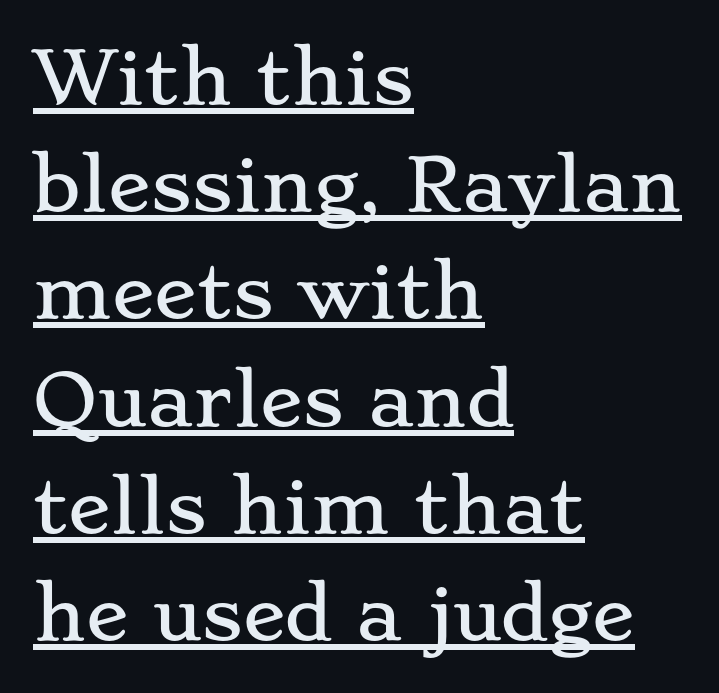
{"serif": "yes", "italic": "no", "width": "wide", "stroke_contrast": "low", "x_height": "small", "monospaced": "no", "underline": "yes", "align": "left", "line_spacing": "normal", "line_spacing_ratio": 1.51, "letter_spacing": "normal", "letter_spacing_em": 0.0, "glyph_px": 71}
